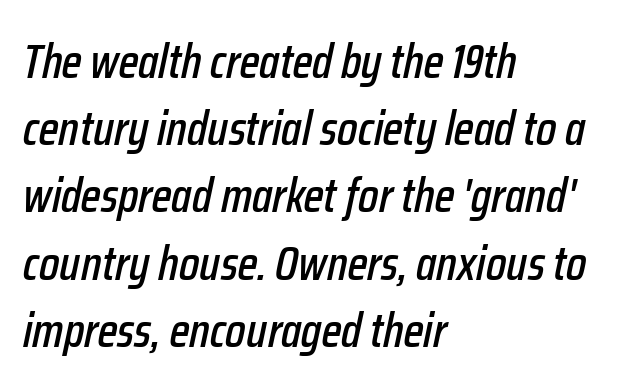
The image shows 48 px condensed type, italic (leaning right); set left-aligned, normal line spacing (1.4x), normal letter spacing, not underlined; low stroke contrast and a medium x-height.
